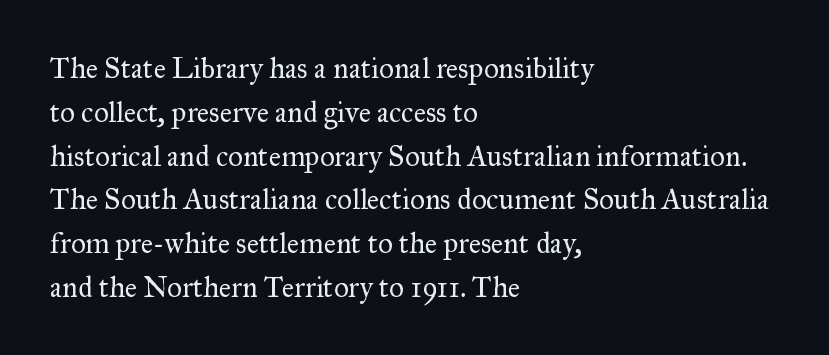
{"serif": "yes", "italic": "no", "bold": "no", "weight": "regular", "width": "normal", "stroke_contrast": "medium", "x_height": "small", "monospaced": "no", "underline": "no", "align": "left", "line_spacing": "normal", "line_spacing_ratio": 1.51, "letter_spacing": "normal", "letter_spacing_em": 0.0, "glyph_px": 29}
